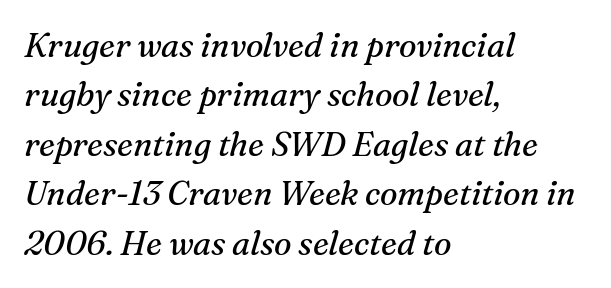
Q: Is the text bold? A: No.
Q: Is the text italic (slanted)? A: Yes, it leans right by about 16 degrees.
Q: Is the typeface a serif or a sans-serif typeface? A: Serif.
Q: Is the text underlined? A: No.
Q: How is the paragraph aligned? A: Left-aligned.
Q: Is the spacing between letters normal or unusually wide? A: Normal.
Q: Is the spacing between lines tight, normal or loose? A: Normal.
Q: Width (condensed, normal, or wide)? A: Normal.
Q: Stroke contrast? A: Medium.
Q: x-height? A: Medium.
Q: Monospaced? A: No.
